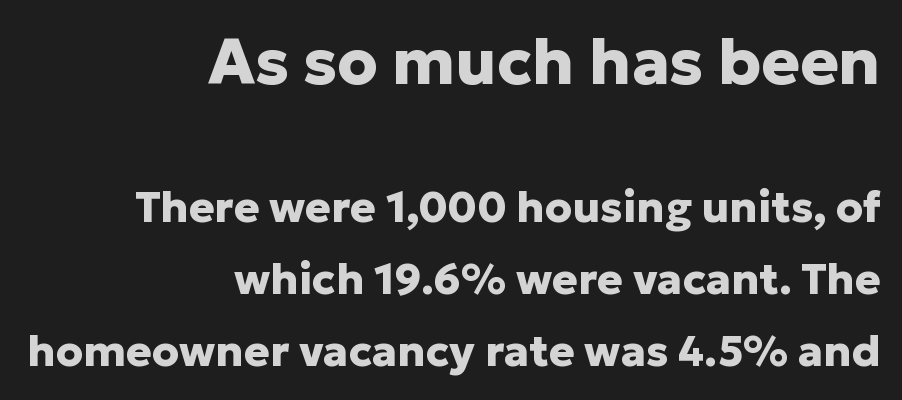
The image shows 64 px heavy sans-serif type, upright; set right-aligned, normal line spacing (1.68x), normal letter spacing, not underlined; the first (top) block is 1.49x larger; low stroke contrast and a medium x-height.
